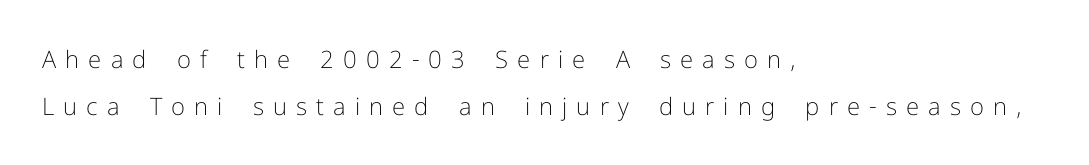
Line starts are locked; line ends wander. A typesetter would mark this as roman, not italic. What's the leading like? Stretched, with rows far apart. There is plenty of visible air inserted between adjacent glyphs. The strip under each line holds only bare page.
